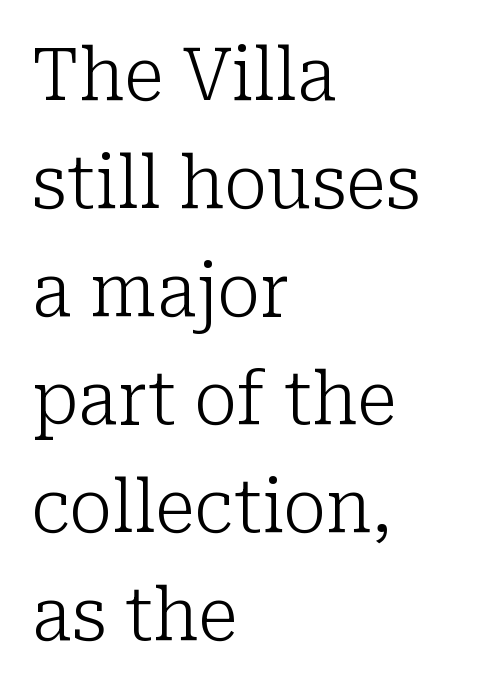
The image shows 73 px light serif type, upright; set left-aligned, normal line spacing (1.48x), normal letter spacing, not underlined; low stroke contrast and a medium x-height.
